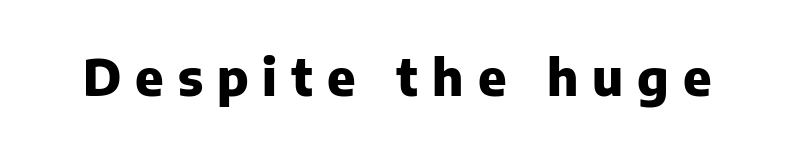
The image shows 50 px heavy sans-serif type, upright; set unusually wide letter spacing (+0.28 em), not underlined; low stroke contrast and a medium x-height.
